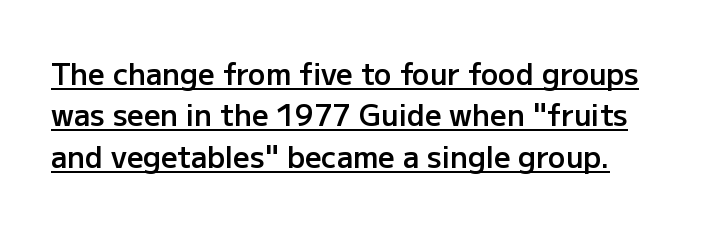
The designer left line spacing at the default. The lettering holds an erect, upright posture throughout. Varying glyph widths throughout — classic text-font behaviour. Does a line run under the words? Yes, clearly. Observe the ordinary spacing: letters are neighbours, not strangers.
